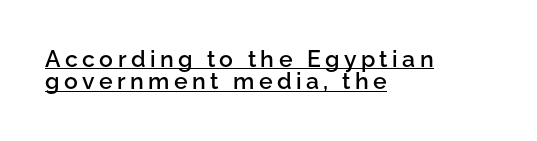
Q: Is the text bold? A: Semi-bold.
Q: Is the text italic (slanted)? A: No, it is upright.
Q: Is the text underlined? A: Yes.
Q: How is the paragraph aligned? A: Left-aligned.
Q: Is the spacing between lines tight, normal or loose? A: Tight.
